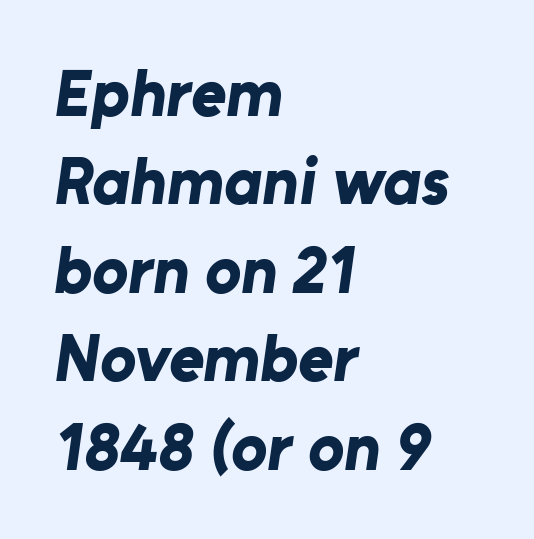
The paragraph shown leans on its left margin. The vertical gap from one line to the next is medium. How heavy is the stroke? Heavy — this is a bold. These lines are rendered in a variable-pitch font. Is the letter spacing exaggerated? No — it looks like the ordinary default.
